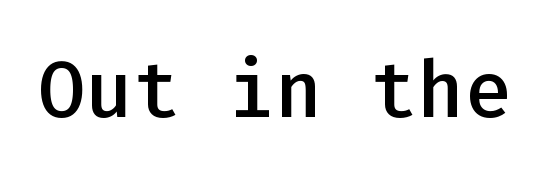
Q: Is the text bold? A: Semi-bold.
Q: Is the text italic (slanted)? A: No, it is upright.
Q: Is the typeface a serif or a sans-serif typeface? A: Sans-serif.
Q: Is the text underlined? A: No.
Q: Is the spacing between letters normal or unusually wide? A: Normal.
Q: Width (condensed, normal, or wide)? A: Normal.
Q: Stroke contrast? A: Low.
Q: x-height? A: Medium.
Q: Monospaced? A: Yes.
